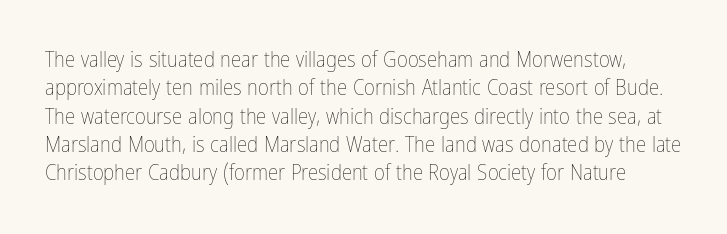
The image shows 21 px text type, upright; set normal line spacing (1.35x), normal letter spacing, not underlined.
